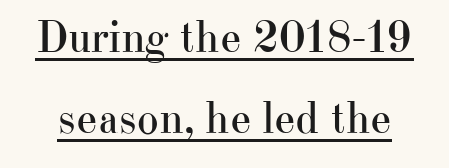
The image shows 46 px regular-weight serif type, upright; set line spacing 1.76x, normal letter spacing, underlined; high stroke contrast and a small x-height.
